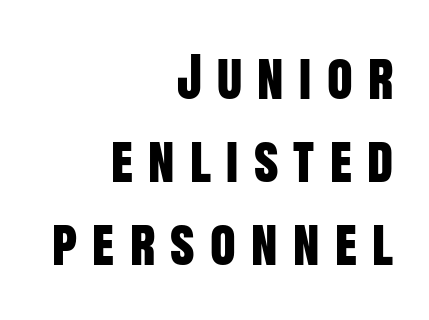
The image shows 53 px condensed sans-serif type, upright; set right-aligned, normal line spacing (1.57x), unusually wide letter spacing (+0.29 em), not underlined; low stroke contrast and a large x-height.
